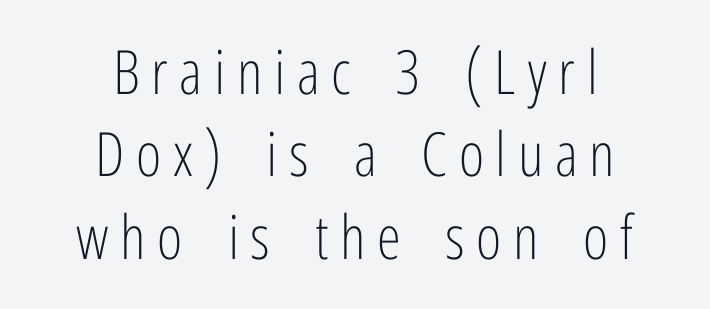
The image shows 61 px light, condensed sans-serif type, upright; set centered, normal line spacing (1.35x), not underlined; low stroke contrast and a medium x-height.
